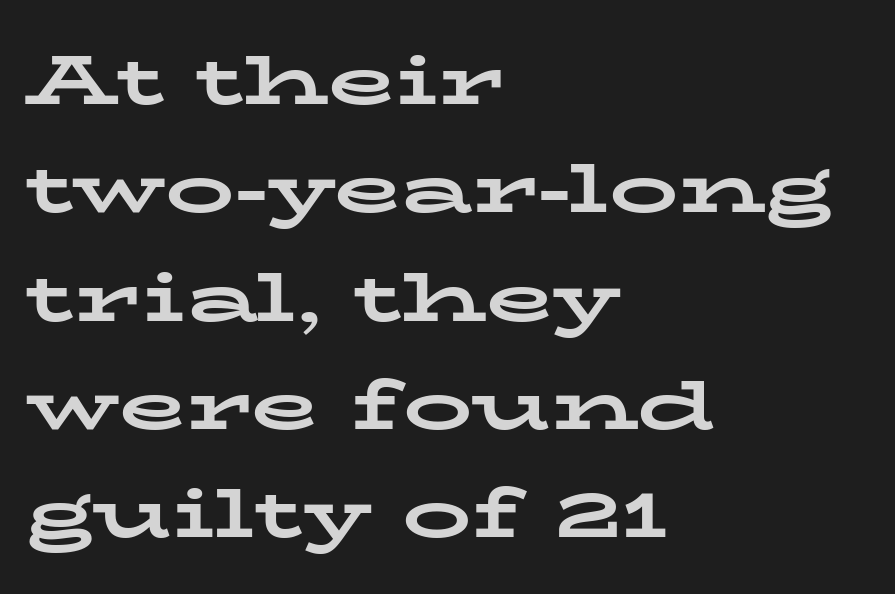
The letters stand upright; this is a roman face. Does the weight exceed regular? Yes, all the way to bold. You could call the tracking neutral — neither tight nor loose. Serif or sans? Serif — the stroke terminals have little feet. Here the designer chose a conventional face with non-uniform glyph widths.
